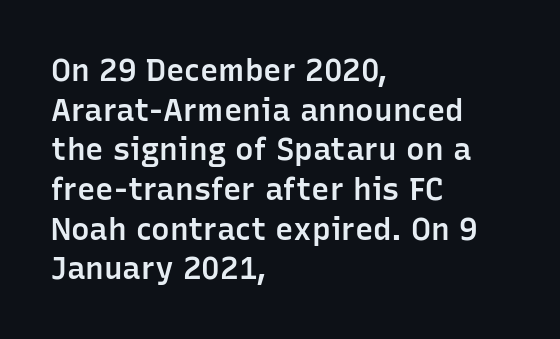
{"serif": "no", "italic": "no", "bold": "semi", "weight": "semibold", "width": "normal", "stroke_contrast": "low", "x_height": "medium", "monospaced": "no", "underline": "no", "align": "left", "line_spacing": "normal", "line_spacing_ratio": 1.28, "letter_spacing": "normal", "letter_spacing_em": 0.0, "glyph_px": 31}
